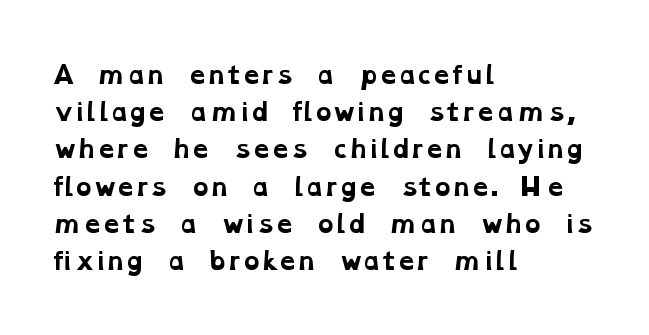
Q: Is the text bold? A: Yes.
Q: Is the text underlined? A: No.
Q: How is the paragraph aligned? A: Left-aligned.
Q: Is the spacing between letters normal or unusually wide? A: Normal.
Q: Is the spacing between lines tight, normal or loose? A: Normal.
